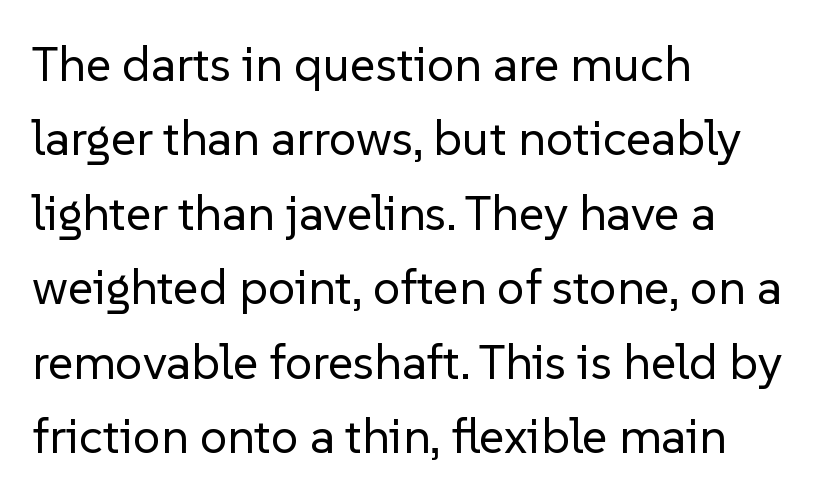
The image shows 49 px regular-weight sans-serif type, upright; set left-aligned, normal line spacing (1.52x), normal letter spacing, not underlined; low stroke contrast and a medium x-height.
